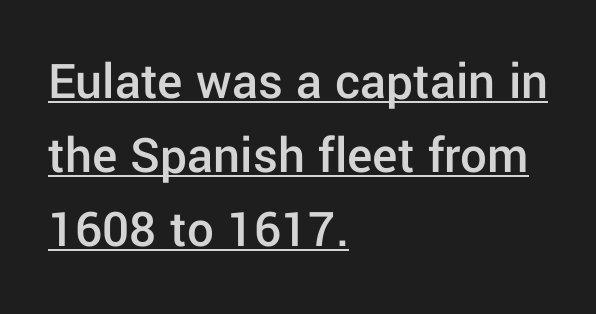
Q: Is the text bold? A: Semi-bold.
Q: Is the text italic (slanted)? A: No, it is upright.
Q: Is the typeface a serif or a sans-serif typeface? A: Sans-serif.
Q: Is the text underlined? A: Yes.
Q: How is the paragraph aligned? A: Left-aligned.
Q: Is the spacing between letters normal or unusually wide? A: Normal.
Q: Is the spacing between lines tight, normal or loose? A: Normal.
Q: Width (condensed, normal, or wide)? A: Normal.
Q: Stroke contrast? A: Low.
Q: x-height? A: Medium.
Q: Monospaced? A: No.
